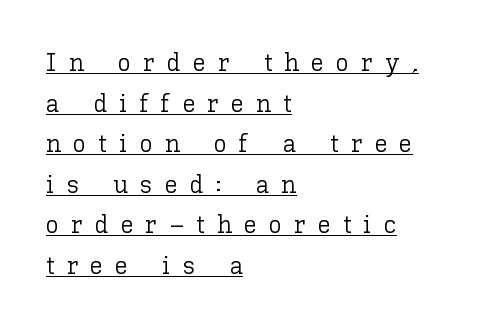
The image shows 26 px text type, upright; set left-aligned, normal line spacing (1.56x), unusually wide letter spacing (+0.47 em), underlined.
